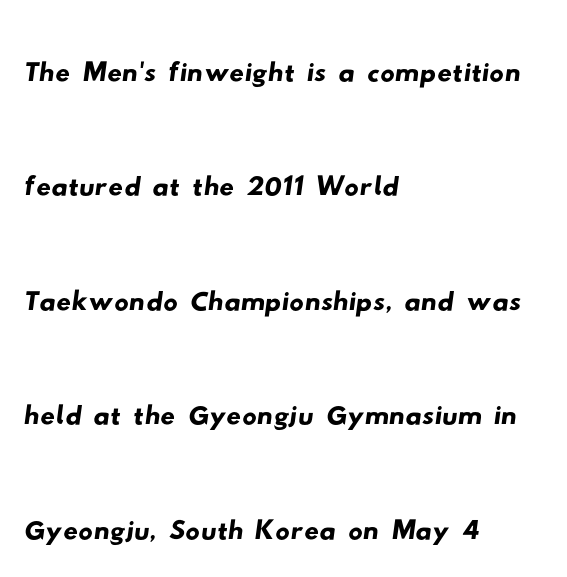
Notice how descenders clear the ascenders below comfortably — that's standard leading. I'd call this a sans setting — the letters go barefoot. Just letters on the line, the space beneath them empty. One-word summary of the alignment: left. Proportional: the letters do not fall into vertical columns. This sample uses plain, unmodified letter spacing.
